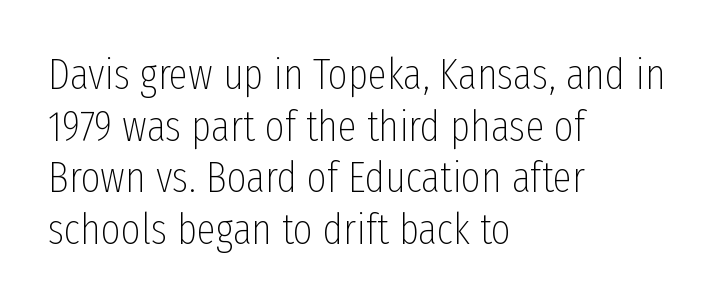
Leftover space on each line is placed entirely after the last word. Style check: upright. The weight would be labelled regular, book, light, or lighter still. You could call the tracking neutral — neither tight nor loose. The rendering uses natural spacing where letterforms have individual widths.
